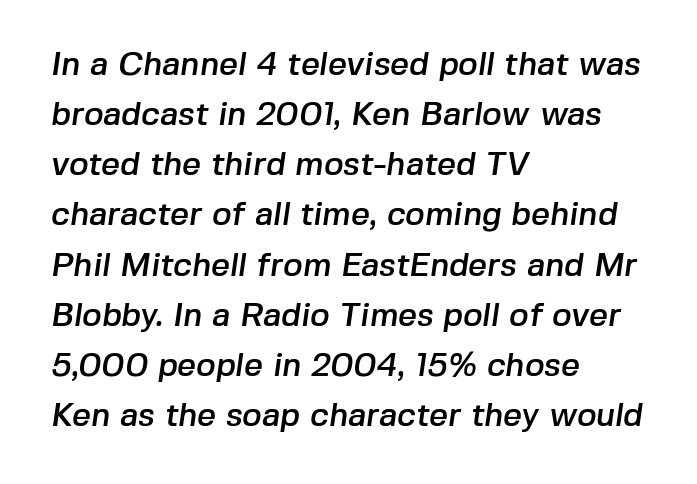
{"serif": "no", "width": "normal", "stroke_contrast": "low", "x_height": "medium", "monospaced": "no", "underline": "no", "align": "left", "line_spacing": "normal", "line_spacing_ratio": 1.52, "letter_spacing": "normal", "letter_spacing_em": 0.0, "glyph_px": 33}
